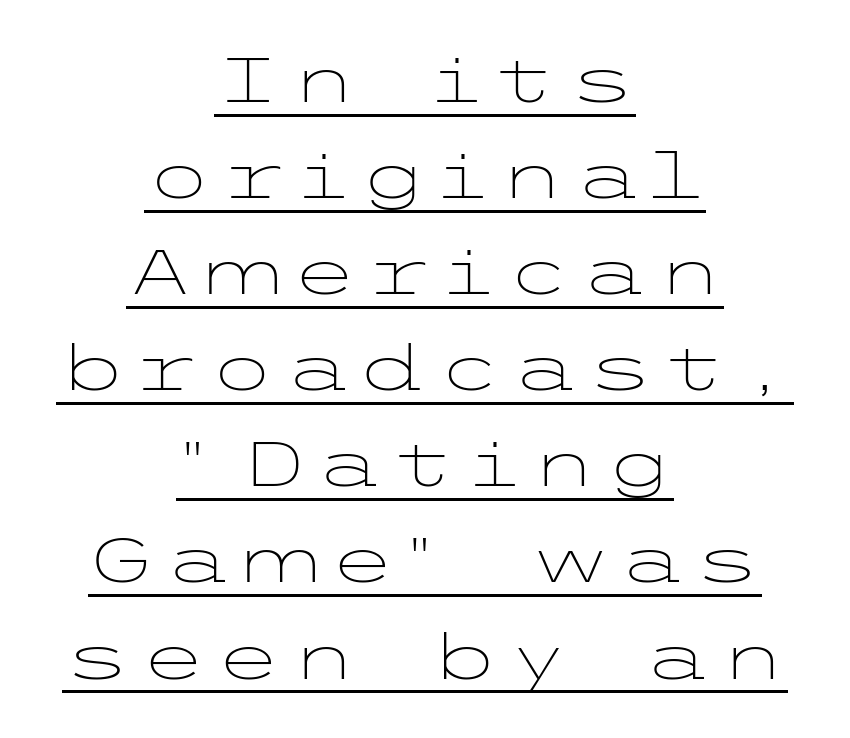
Q: Is the text bold? A: No.
Q: Is the text italic (slanted)? A: No, it is upright.
Q: Is the typeface a serif or a sans-serif typeface? A: Sans-serif.
Q: Is the text underlined? A: Yes.
Q: How is the paragraph aligned? A: Centered.
Q: Is the spacing between lines tight, normal or loose? A: Normal.
Q: Width (condensed, normal, or wide)? A: Wide.
Q: Stroke contrast? A: Low.
Q: x-height? A: Medium.
